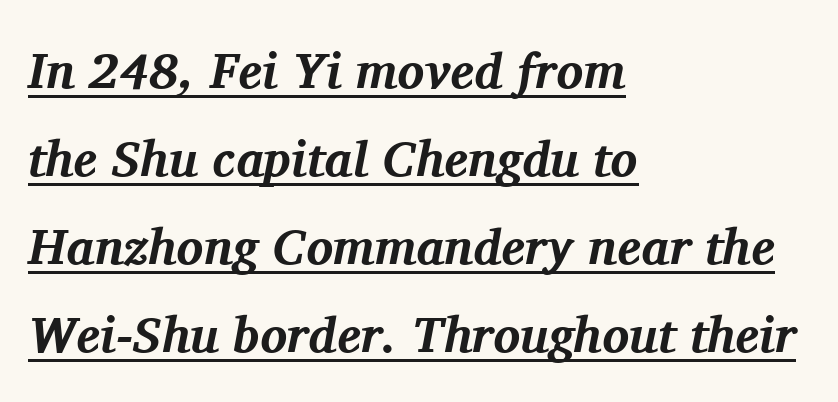
{"serif": "yes", "italic": "yes", "lean": "right", "slant_degrees": 11, "bold": "yes", "weight": "bold", "width": "normal", "stroke_contrast": "medium", "x_height": "medium", "monospaced": "no", "underline": "yes", "align": "left", "line_spacing_ratio": 1.76, "letter_spacing": "normal", "letter_spacing_em": 0.0, "glyph_px": 50}
